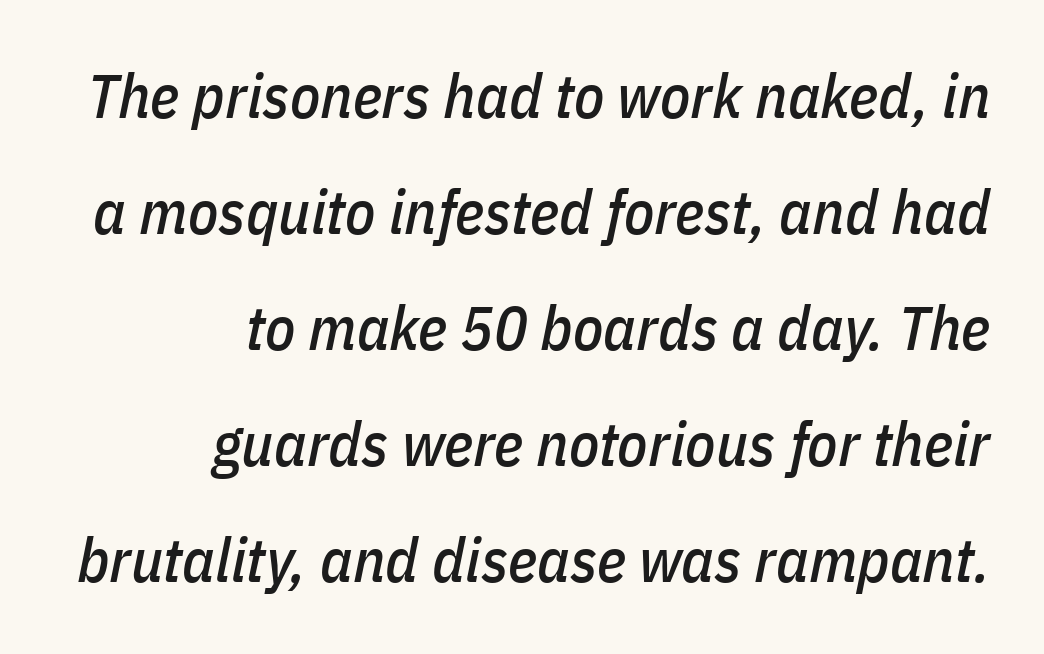
The image shows 62 px condensed type, italic (leaning right); set right-aligned, line spacing 1.87x, normal letter spacing, not underlined; low stroke contrast and a medium x-height.
